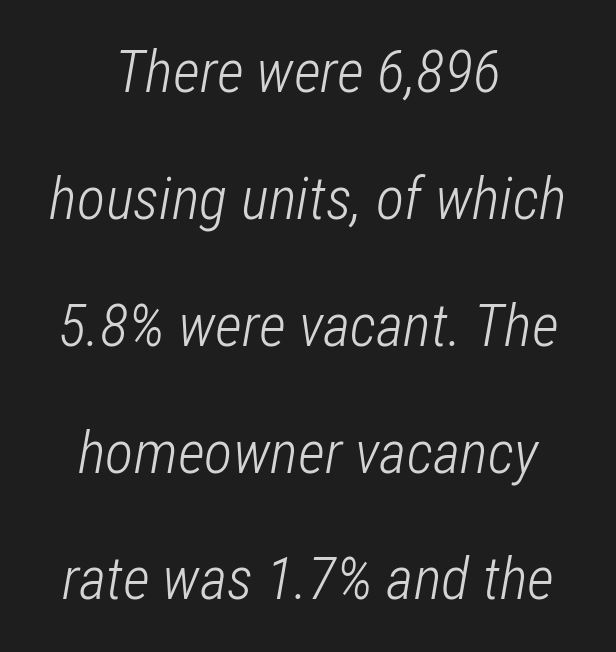
{"italic": "yes", "lean": "right", "slant_degrees": 12, "bold": "no", "weight": "light", "width": "condensed", "stroke_contrast": "low", "x_height": "medium", "monospaced": "no", "underline": "no", "align": "center", "line_spacing": "loose", "line_spacing_ratio": 2.15, "letter_spacing": "normal", "letter_spacing_em": 0.0, "glyph_px": 59}
